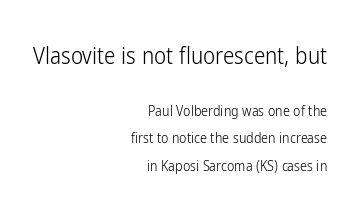
Plain, unruled lines of type. How are the letters spaced? Ordinarily, with no added tracking. A typesetter would call this leading open, well beyond the default. Typesetter's note — upper block bumped up in size, lower block left smaller. Horizontally, the lines are justified to the trailing edge only. You can tell it's not italic because the verticals are truly vertical.
